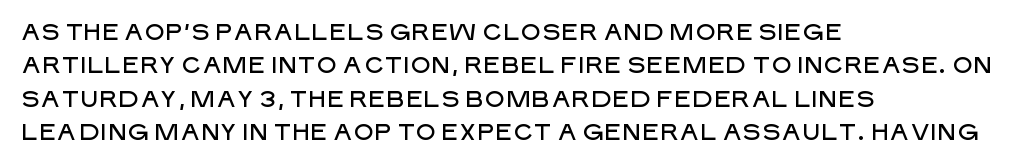
{"italic": "no", "underline": "no", "align": "left", "line_spacing": "normal", "line_spacing_ratio": 1.45, "letter_spacing": "normal", "letter_spacing_em": 0.0, "glyph_px": 23}
